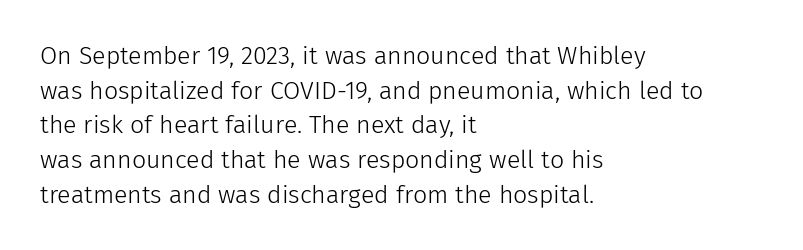
Q: Is the text bold? A: No.
Q: Is the text italic (slanted)? A: No, it is upright.
Q: Is the text underlined? A: No.
Q: How is the paragraph aligned? A: Left-aligned.
Q: Is the spacing between letters normal or unusually wide? A: Normal.
Q: Is the spacing between lines tight, normal or loose? A: Normal.
